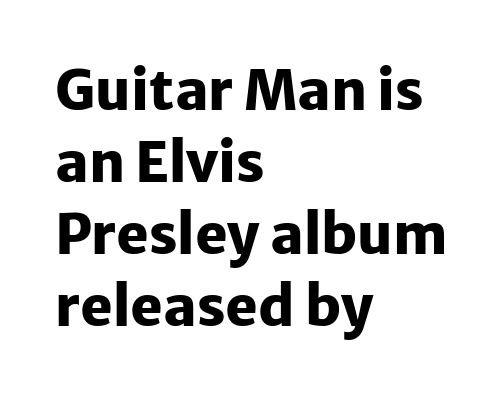
{"serif": "no", "italic": "no", "bold": "yes", "weight": "heavy", "width": "normal", "stroke_contrast": "low", "x_height": "medium", "monospaced": "no", "underline": "no", "align": "left", "line_spacing": "normal", "line_spacing_ratio": 1.31, "letter_spacing": "normal", "letter_spacing_em": 0.0, "glyph_px": 55}
